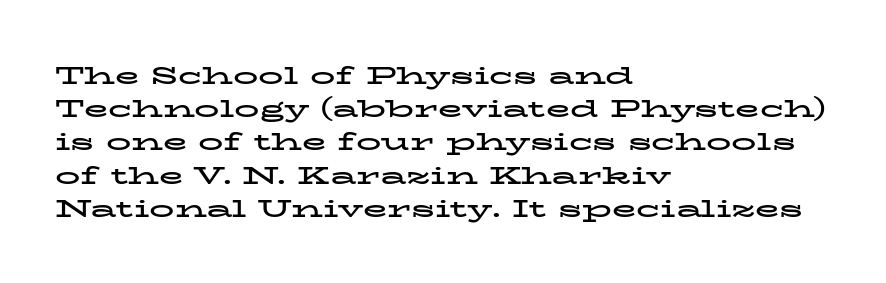
Q: Is the text bold? A: Yes.
Q: Is the text italic (slanted)? A: No, it is upright.
Q: Is the text underlined? A: No.
Q: How is the paragraph aligned? A: Left-aligned.
Q: Is the spacing between letters normal or unusually wide? A: Normal.
Q: Is the spacing between lines tight, normal or loose? A: Normal.
